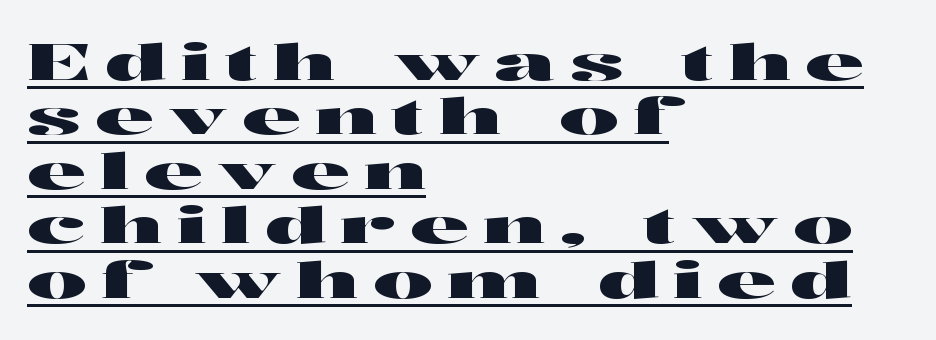
{"serif": "no", "italic": "no", "width": "wide", "stroke_contrast": "high", "x_height": "medium", "monospaced": "no", "underline": "yes", "align": "left", "line_spacing": "tight", "line_spacing_ratio": 1.09, "letter_spacing": "wide", "letter_spacing_em": 0.29, "glyph_px": 50}
